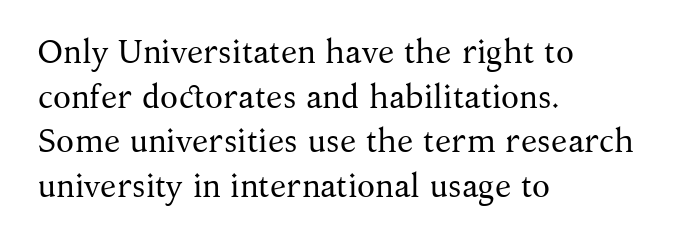
The image shows 33 px regular-weight serif type, upright; set left-aligned, normal line spacing (1.35x), normal letter spacing, not underlined; medium stroke contrast and a medium x-height.
